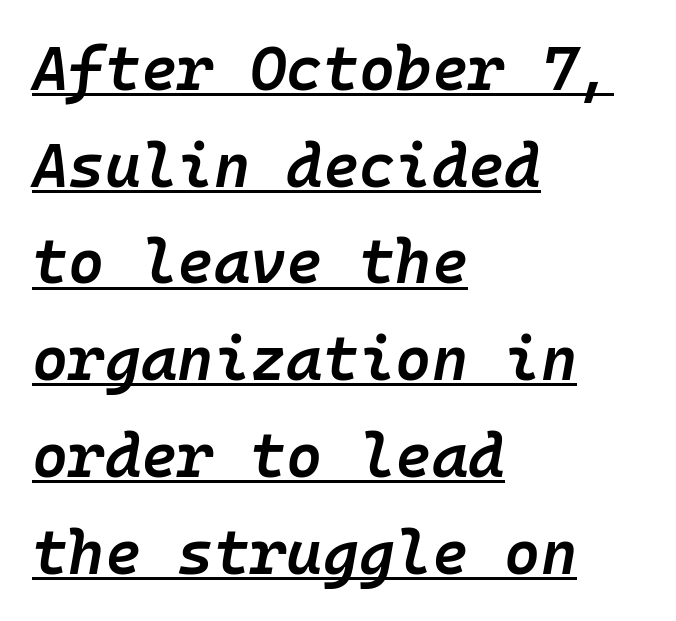
{"italic": "yes", "lean": "right", "slant_degrees": 10, "bold": "semi", "weight": "semibold", "width": "normal", "stroke_contrast": "low", "x_height": "medium", "monospaced": "yes", "underline": "yes", "align": "left", "line_spacing": "normal", "line_spacing_ratio": 1.56, "letter_spacing": "normal", "letter_spacing_em": 0.0, "glyph_px": 62}
